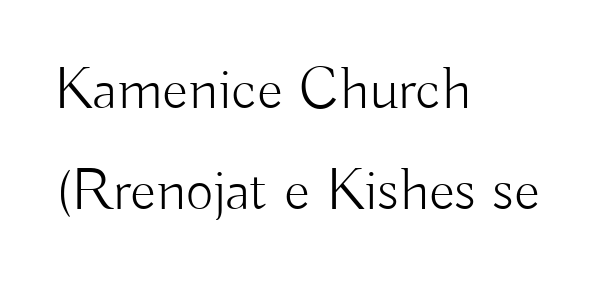
{"serif": "no", "italic": "no", "bold": "no", "weight": "light", "width": "normal", "stroke_contrast": "low", "x_height": "small", "monospaced": "no", "underline": "no", "align": "left", "line_spacing": "normal", "line_spacing_ratio": 1.68, "letter_spacing": "normal", "letter_spacing_em": 0.0, "glyph_px": 60}
